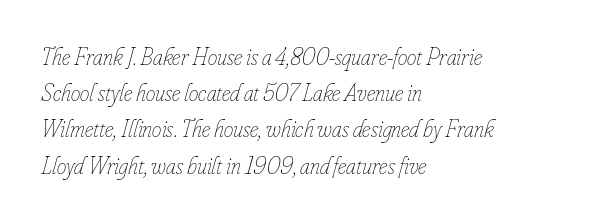
{"italic": "yes", "lean": "right", "slant_degrees": 16, "bold": "no", "underline": "no", "align": "left", "line_spacing": "normal", "line_spacing_ratio": 1.51, "letter_spacing": "normal", "letter_spacing_em": 0.0, "glyph_px": 24}
